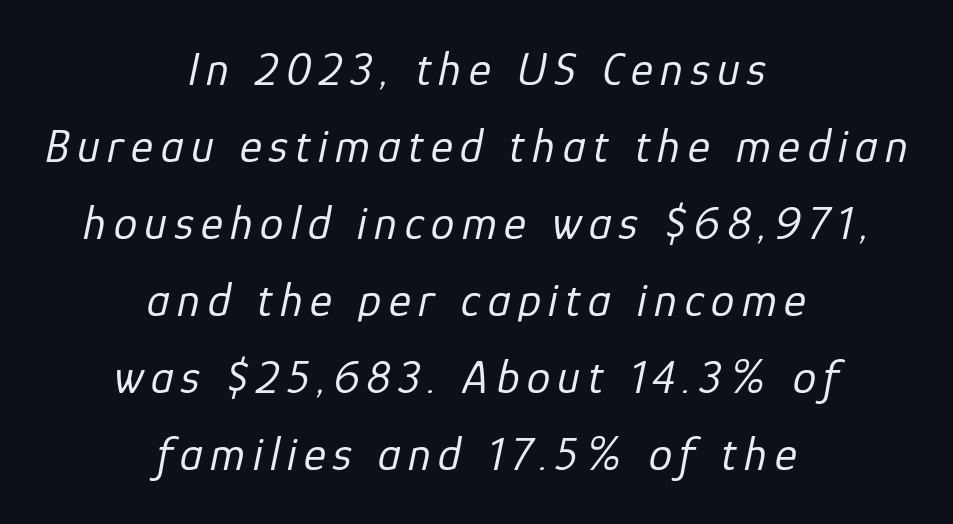
Q: Is the text bold? A: No.
Q: Is the text italic (slanted)? A: Yes, it leans right by about 12 degrees.
Q: Is the text underlined? A: No.
Q: How is the paragraph aligned? A: Centered.
Q: Is the spacing between lines tight, normal or loose? A: Normal.
Q: Width (condensed, normal, or wide)? A: Normal.
Q: Stroke contrast? A: Low.
Q: x-height? A: Medium.
Q: Monospaced? A: No.
